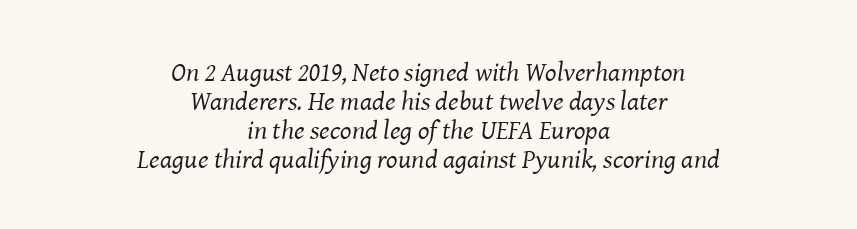
Characters are canted at an angle relative to the baseline's perpendicular. The lines are quadded center. These glyphs show unthickened strokes, regular width or finer. The strip under each line holds only bare page. Baseline-to-baseline distance is barely more than the letter height.
